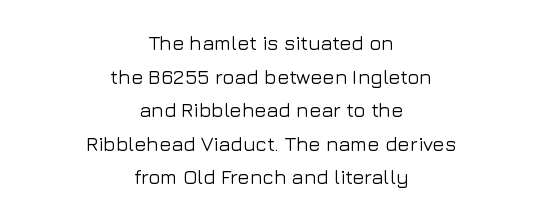
{"italic": "no", "underline": "no", "align": "center", "line_spacing": "normal", "line_spacing_ratio": 1.68, "letter_spacing": "normal", "letter_spacing_em": 0.0, "glyph_px": 20}
